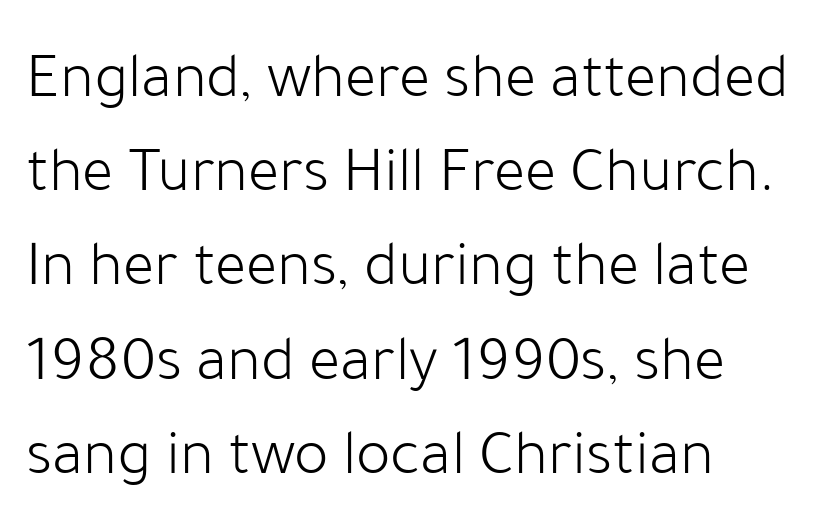
The type family on display is of the sans-serif kind. Descenders hang freely into open space. You could not count columns in this text — the font is proportionally spaced. All the whitespace from short lines collects on the right.
